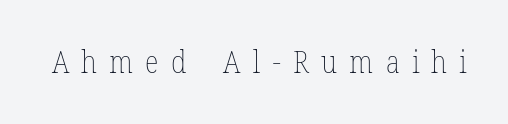
Q: Is the text bold? A: No.
Q: Is the text italic (slanted)? A: No, it is upright.
Q: Is the text underlined? A: No.
Q: Is the spacing between letters normal or unusually wide? A: Unusually wide.
Q: Width (condensed, normal, or wide)? A: Condensed.
Q: Stroke contrast? A: Low.
Q: x-height? A: Medium.
Q: Monospaced? A: No.
